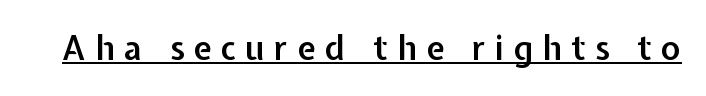
The passage shown is semibold, sitting just below true bold. The rendering uses natural spacing where letterforms have individual widths. Designer's note — italics off, roman on. Unlike a traditional serif, this face leaves its strokes unadorned. The typesetter has applied underlining to the passage shown. Does extra space separate the letters? Yes, quite a lot of it.
